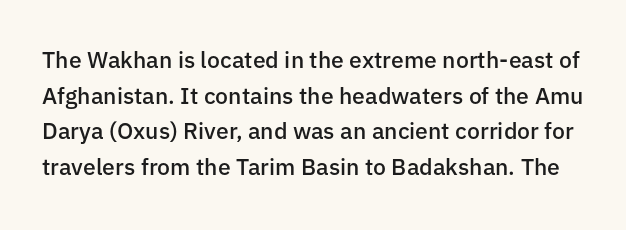
Q: Is the text bold? A: Semi-bold.
Q: Is the text italic (slanted)? A: No, it is upright.
Q: Is the text underlined? A: No.
Q: Is the spacing between letters normal or unusually wide? A: Normal.
Q: Is the spacing between lines tight, normal or loose? A: Normal.
